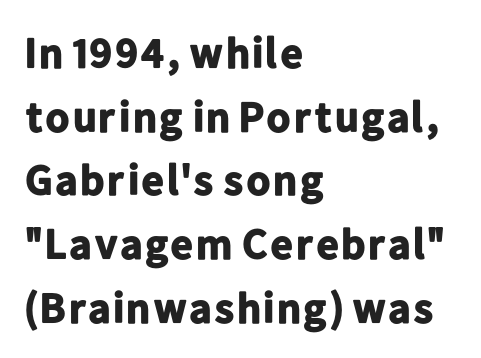
The rendering uses natural spacing where letterforms have individual widths. This is sans-serif lettering, the kind often seen on screens and signage. The type is set solid horizontally, with unmodified tracking. Horizontal alignment here is leftward, the default for most running prose. The gap between lines stays unmarked. Leading: standard.
